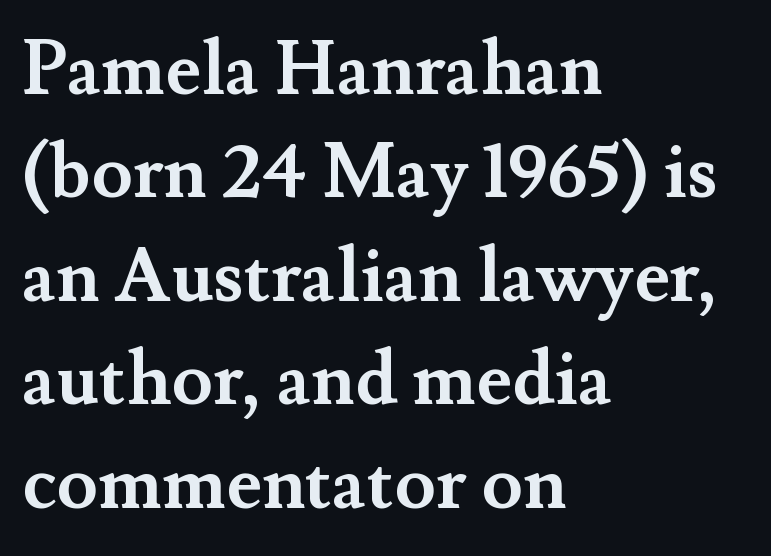
{"serif": "yes", "italic": "no", "bold": "yes", "weight": "semibold", "width": "normal", "stroke_contrast": "medium", "x_height": "small", "monospaced": "no", "underline": "no", "align": "left", "line_spacing": "normal", "line_spacing_ratio": 1.38, "letter_spacing": "normal", "letter_spacing_em": 0.0, "glyph_px": 75}
